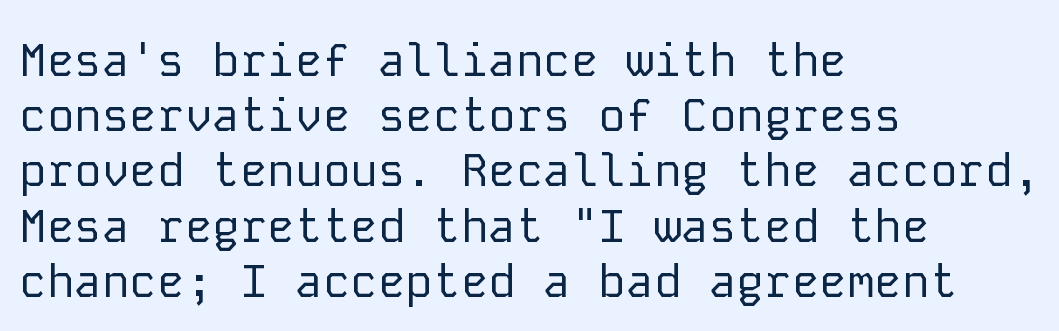
{"serif": "no", "italic": "no", "bold": "no", "weight": "regular", "width": "normal", "stroke_contrast": "low", "x_height": "medium", "monospaced": "yes", "underline": "no", "align": "left", "line_spacing_ratio": 1.2, "letter_spacing": "normal", "letter_spacing_em": 0.0, "glyph_px": 46}
